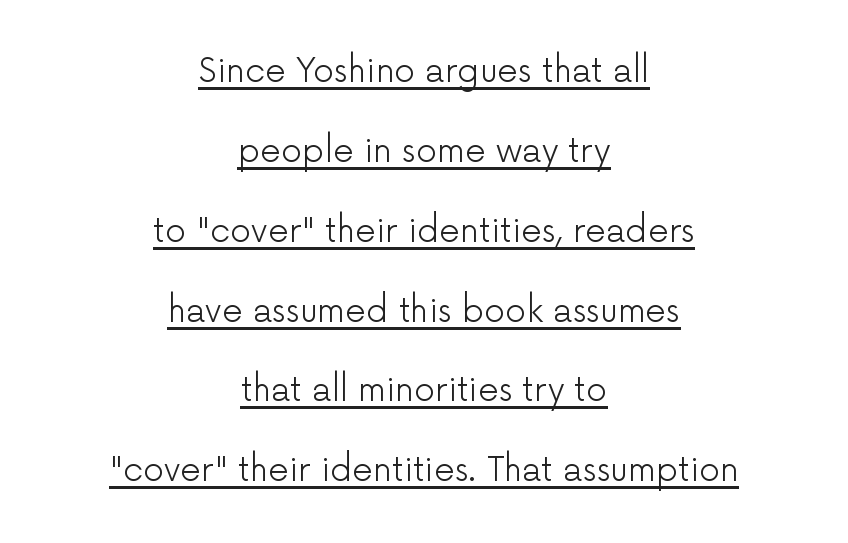
The font is comparable to plain body text, perhaps lighter. Like a heading marked for emphasis, these lines bear an underscore. Look at the bottom of the vertical strokes: they stop flat, with no serifs. Spacing verdict: proportional, widths tailored to each character. The designer dialed line spacing up above the default.
